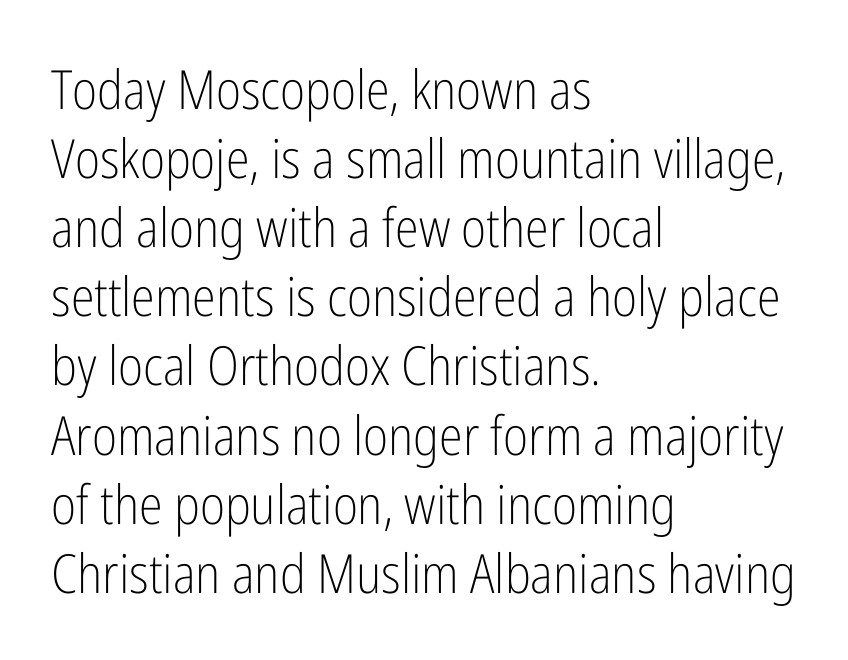
Q: Is the text bold? A: No.
Q: Is the text italic (slanted)? A: No, it is upright.
Q: Is the typeface a serif or a sans-serif typeface? A: Sans-serif.
Q: Is the text underlined? A: No.
Q: How is the paragraph aligned? A: Left-aligned.
Q: Is the spacing between letters normal or unusually wide? A: Normal.
Q: Is the spacing between lines tight, normal or loose? A: Normal.
Q: Width (condensed, normal, or wide)? A: Condensed.
Q: Stroke contrast? A: Low.
Q: x-height? A: Medium.
Q: Monospaced? A: No.
